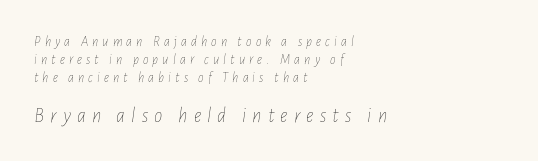
Q: Is the text bold? A: No.
Q: Is the text italic (slanted)? A: Yes, it leans right by about 7 degrees.
Q: Is the text underlined? A: No.
Q: How is the paragraph aligned? A: Left-aligned.
Q: Is the spacing between letters normal or unusually wide? A: Unusually wide.
Q: Is the spacing between lines tight, normal or loose? A: Normal.
Q: Which block of text is set in a larger size, the first (top) or the second (bottom)? A: The second (bottom) one.
